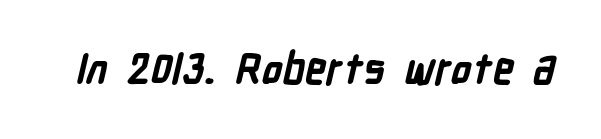
Q: Is the text bold? A: Yes.
Q: Is the typeface a serif or a sans-serif typeface? A: Sans-serif.
Q: Is the text underlined? A: No.
Q: Is the spacing between letters normal or unusually wide? A: Normal.
Q: Width (condensed, normal, or wide)? A: Condensed.
Q: Stroke contrast? A: Low.
Q: x-height? A: Medium.
Q: Monospaced? A: No.
